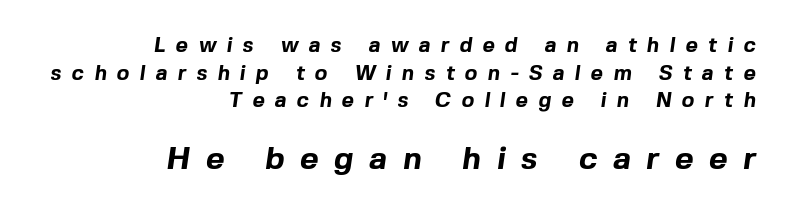
The image shows 32 px bold sans-serif type; set right-aligned, normal line spacing (1.32x), unusually wide letter spacing (+0.49 em), not underlined; the second (bottom) block is 1.52x larger; a medium x-height.
